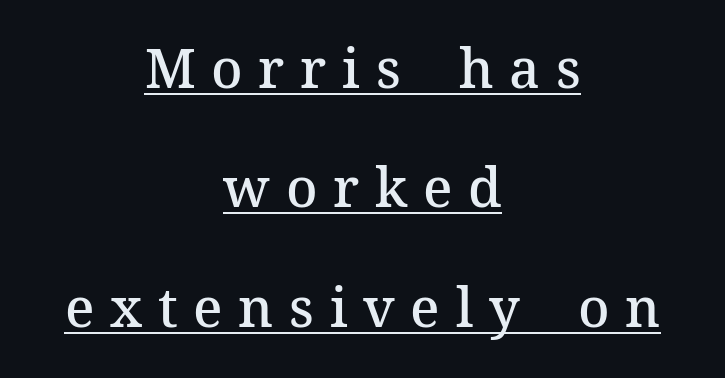
{"serif": "yes", "italic": "no", "bold": "semi", "weight": "semibold", "width": "normal", "stroke_contrast": "medium", "x_height": "medium", "monospaced": "no", "underline": "yes", "align": "center", "line_spacing": "loose", "line_spacing_ratio": 2.21, "letter_spacing": "wide", "letter_spacing_em": 0.29, "glyph_px": 54}
